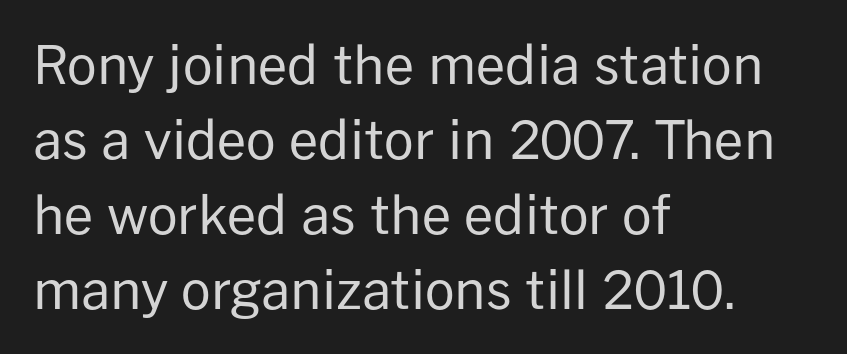
The image shows 52 px regular-weight sans-serif type, upright; set left-aligned, normal line spacing (1.44x), normal letter spacing, not underlined; low stroke contrast and a medium x-height.
